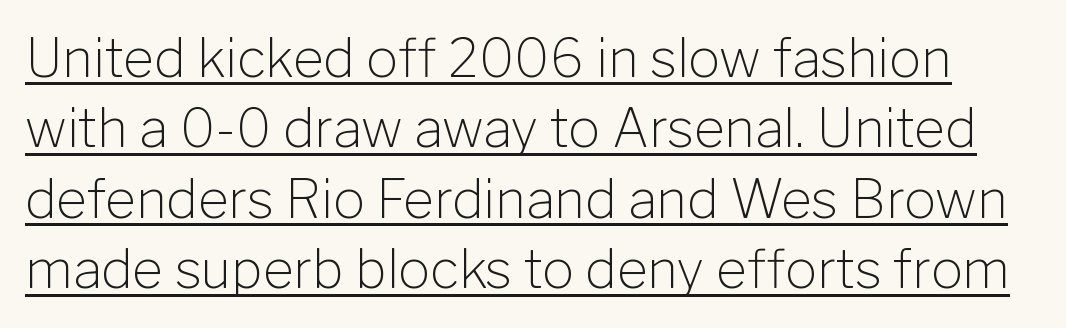
Q: Is the text bold? A: No.
Q: Is the text italic (slanted)? A: No, it is upright.
Q: Is the typeface a serif or a sans-serif typeface? A: Sans-serif.
Q: Is the text underlined? A: Yes.
Q: Is the spacing between letters normal or unusually wide? A: Normal.
Q: Is the spacing between lines tight, normal or loose? A: Normal.
Q: Width (condensed, normal, or wide)? A: Normal.
Q: Stroke contrast? A: Low.
Q: x-height? A: Medium.
Q: Monospaced? A: No.
